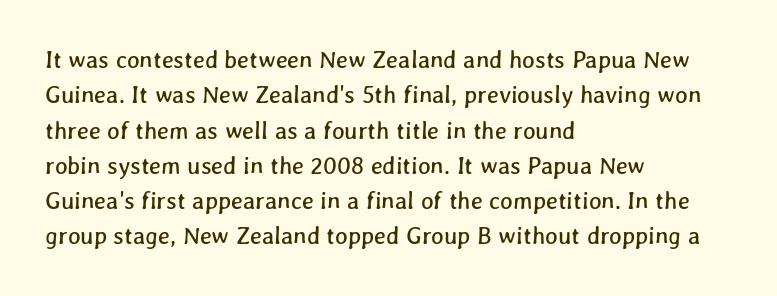
The space between consecutive lines is moderate. Beneath every word, the page is bare. Does extra space separate the letters? No, they use regular spacing. Each line starts at the same left margin while the right side varies.
